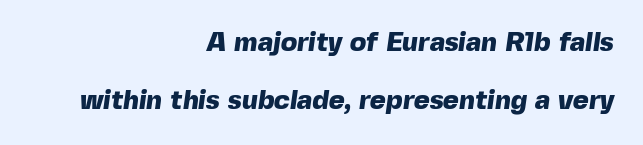
The image shows 27 px bold type; set right-aligned, loose line spacing (2.14x), normal letter spacing, not underlined.
